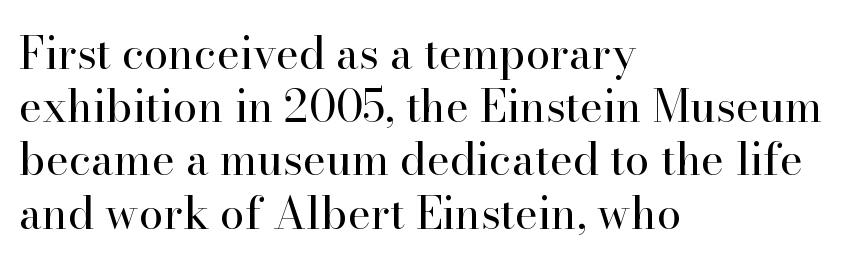
Unlike italic type, these characters show no tilt at all. Think of a printed novel: that variable character pitch is what you see here. Stems and bowls with no extra thickness — not bold. Words appear dense and cohesive because spacing is normal. Visually the block forms a straight wall on the left and a jagged coastline on the right.
